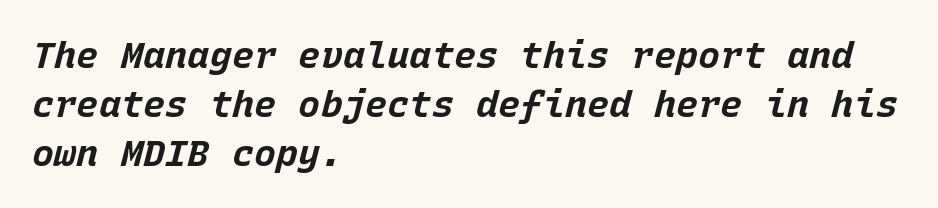
The image shows 37 px bold type, italic (leaning right), monospaced; set left-aligned, normal line spacing (1.32x), normal letter spacing, not underlined; low stroke contrast and a large x-height.
